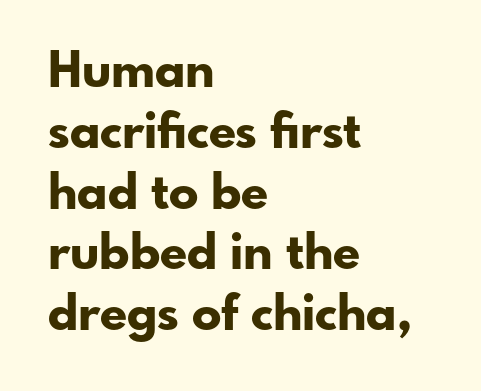
Only glyphs here, with clear space below each row. Think of a printed novel: that variable character pitch is what you see here. Alignment: flush left. This sample uses plain, unmodified letter spacing. Every stem runs plumb, perpendicular to the baseline. The characters display no serif detailing; their extremities are plain.
